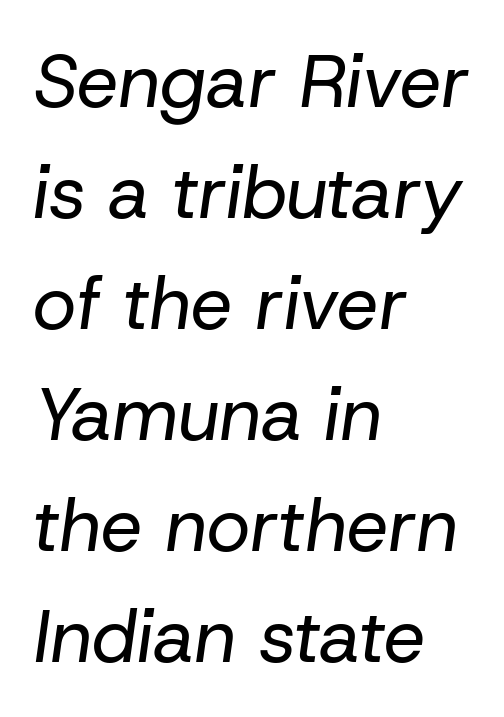
Caption: face not bold, strokes unweighted. Italic: yes, the glyphs are oblique. Is this a fixed-width face? No — the glyphs have proportional, varying widths. Descenders are the only things crossing below the line. These lines stack with their left ends in a neat column.
